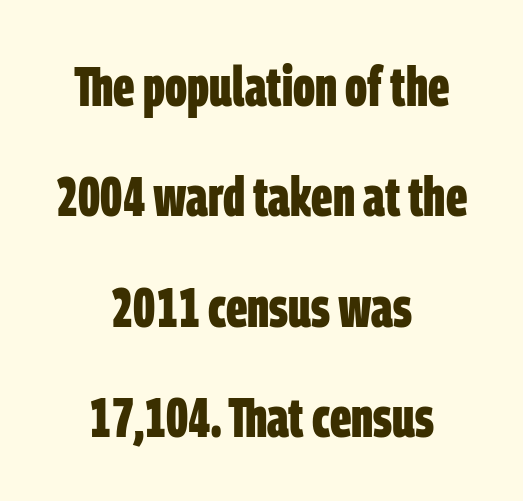
The image shows 56 px bold, condensed sans-serif type; set centered, loose line spacing (1.97x), normal letter spacing, not underlined; low stroke contrast and a large x-height.
